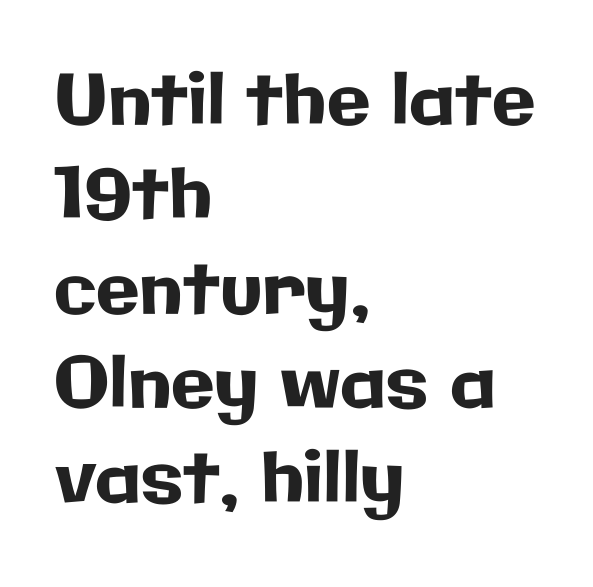
The image shows 71 px sans-serif type, upright; set left-aligned, normal line spacing (1.33x), normal letter spacing, not underlined; low stroke contrast and a medium x-height.
